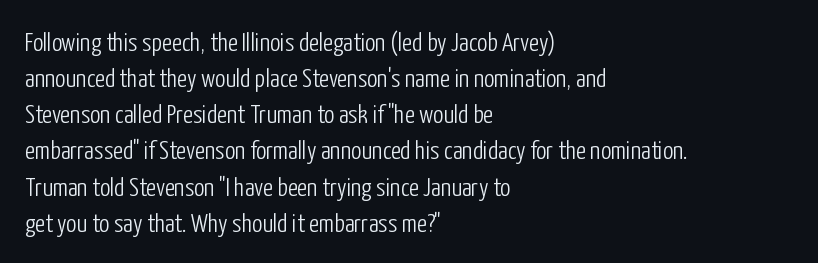
{"italic": "no", "bold": "no", "underline": "no", "align": "left", "line_spacing": "normal", "line_spacing_ratio": 1.39, "letter_spacing": "normal", "letter_spacing_em": 0.0, "glyph_px": 26}
